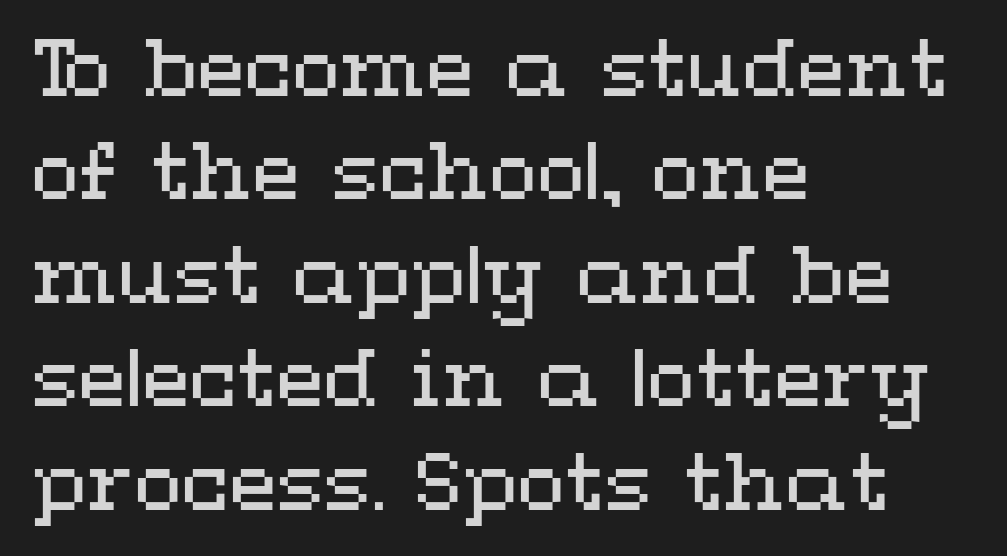
The image shows 79 px regular-weight, wide type, upright; set left-aligned, normal line spacing (1.31x), normal letter spacing, not underlined; medium stroke contrast and a medium x-height.
